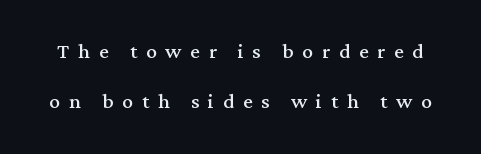
The image shows 27 px text type, upright; set line spacing 1.85x, unusually wide letter spacing (+0.32 em), not underlined.
